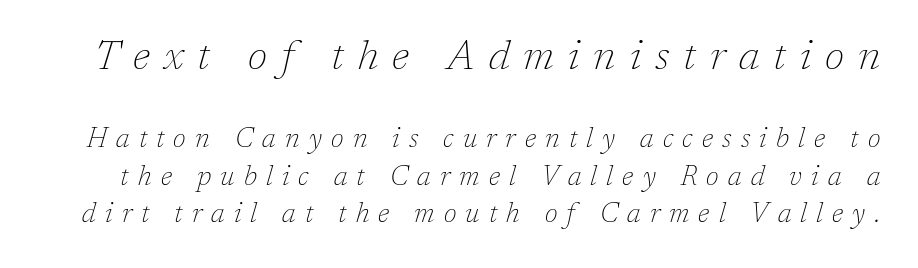
Q: Is the text bold? A: No.
Q: Is the text italic (slanted)? A: Yes, it leans right by about 17 degrees.
Q: Is the typeface a serif or a sans-serif typeface? A: Serif.
Q: Is the text underlined? A: No.
Q: Is the spacing between letters normal or unusually wide? A: Unusually wide.
Q: Is the spacing between lines tight, normal or loose? A: Normal.
Q: Which block of text is set in a larger size, the first (top) or the second (bottom)? A: The first (top) one.
Q: Width (condensed, normal, or wide)? A: Normal.
Q: Stroke contrast? A: Low.
Q: x-height? A: Medium.
Q: Monospaced? A: No.
